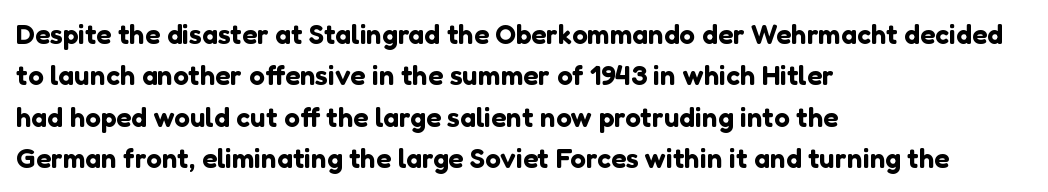
The image shows 28 px sans-serif type, upright; set left-aligned, normal line spacing (1.48x), normal letter spacing, not underlined; low stroke contrast and a medium x-height.
